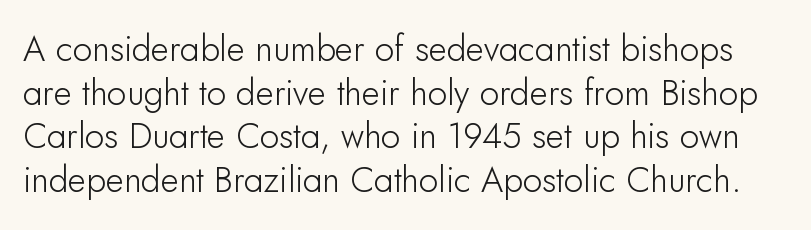
{"serif": "no", "italic": "no", "width": "normal", "stroke_contrast": "low", "x_height": "small", "monospaced": "no", "underline": "no", "line_spacing": "normal", "line_spacing_ratio": 1.25, "letter_spacing": "normal", "letter_spacing_em": 0.0, "glyph_px": 35}
